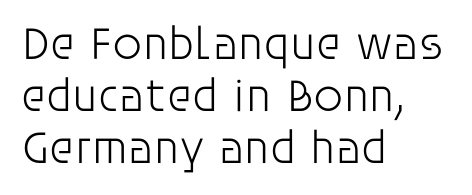
The image shows 47 px light sans-serif type, upright; set left-aligned, tight line spacing (1.11x), normal letter spacing, not underlined; low stroke contrast and a large x-height.
